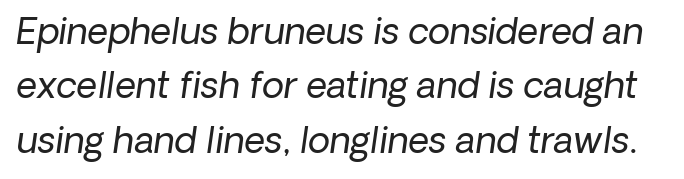
Q: Is the text bold? A: No.
Q: Is the typeface a serif or a sans-serif typeface? A: Sans-serif.
Q: Is the text underlined? A: No.
Q: Is the spacing between letters normal or unusually wide? A: Normal.
Q: Is the spacing between lines tight, normal or loose? A: Normal.
Q: Width (condensed, normal, or wide)? A: Normal.
Q: Stroke contrast? A: Low.
Q: x-height? A: Medium.
Q: Monospaced? A: No.
